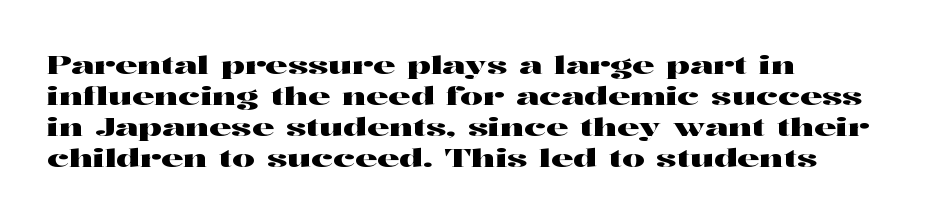
Q: Is the text italic (slanted)? A: No, it is upright.
Q: Is the text underlined? A: No.
Q: How is the paragraph aligned? A: Left-aligned.
Q: Is the spacing between letters normal or unusually wide? A: Normal.
